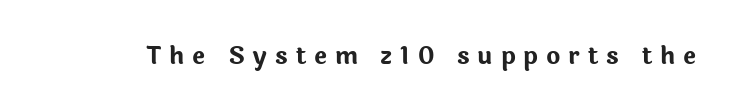
Lines of text with bare space underneath. When letters stand straight like this, we call the style roman or upright. The tracking reads as deliberately expanded to a designer's eye. The font is running at its bold setting.
